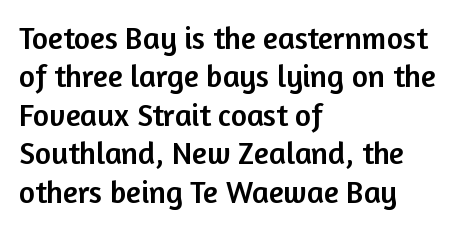
Q: Is the text italic (slanted)? A: No, it is upright.
Q: Is the typeface a serif or a sans-serif typeface? A: Sans-serif.
Q: Is the text underlined? A: No.
Q: How is the paragraph aligned? A: Left-aligned.
Q: Is the spacing between letters normal or unusually wide? A: Normal.
Q: Width (condensed, normal, or wide)? A: Normal.
Q: Stroke contrast? A: Low.
Q: x-height? A: Medium.
Q: Monospaced? A: No.
